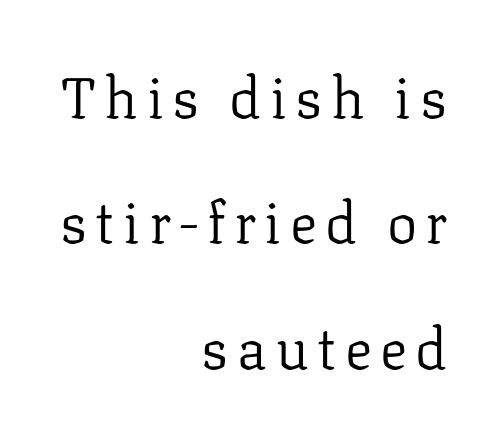
{"serif": "yes", "italic": "no", "bold": "no", "weight": "regular", "width": "normal", "stroke_contrast": "low", "x_height": "medium", "monospaced": "no", "underline": "no", "align": "right", "line_spacing": "loose", "line_spacing_ratio": 2.2, "glyph_px": 57}
